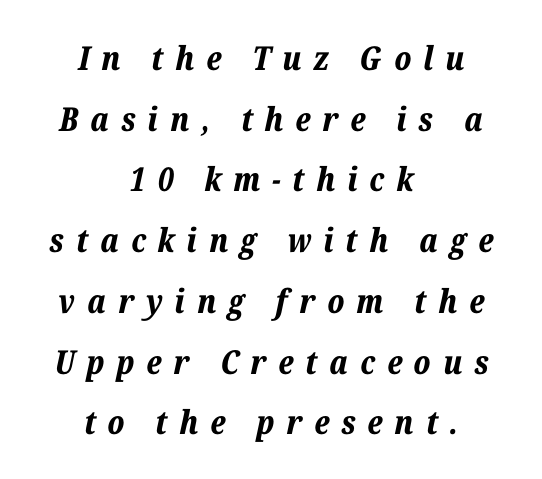
{"italic": "yes", "lean": "right", "slant_degrees": 12, "bold": "yes", "weight": "bold", "width": "normal", "stroke_contrast": "low", "x_height": "medium", "monospaced": "no", "underline": "no", "align": "center", "line_spacing_ratio": 1.84, "letter_spacing": "wide", "letter_spacing_em": 0.36, "glyph_px": 33}
